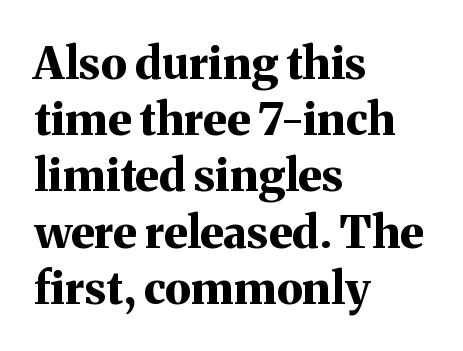
The image shows 45 px bold serif type, upright; set left-aligned, normal line spacing (1.25x), normal letter spacing, not underlined; medium stroke contrast and a medium x-height.
